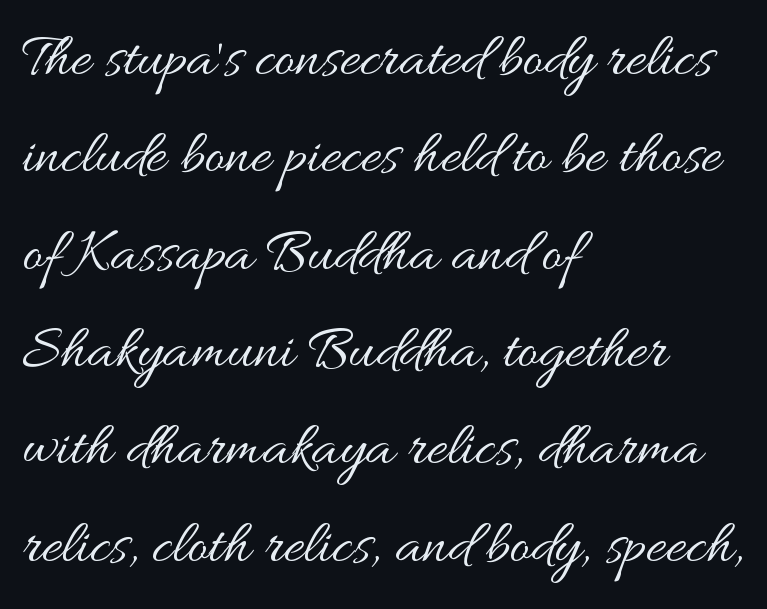
Q: Is the text bold? A: No.
Q: Is the text italic (slanted)? A: Yes.
Q: Is the text underlined? A: No.
Q: How is the paragraph aligned? A: Left-aligned.
Q: Is the spacing between letters normal or unusually wide? A: Normal.
Q: Is the spacing between lines tight, normal or loose? A: Normal.
Q: Width (condensed, normal, or wide)? A: Wide.
Q: Stroke contrast? A: Medium.
Q: x-height? A: Small.
Q: Monospaced? A: No.
